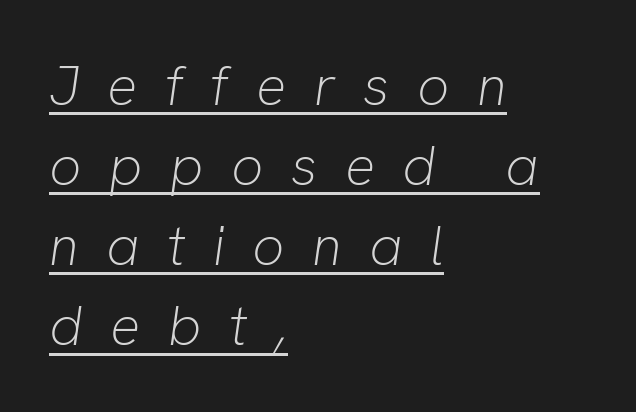
{"italic": "yes", "lean": "right", "slant_degrees": 8, "bold": "no", "weight": "light", "width": "normal", "stroke_contrast": "low", "x_height": "medium", "monospaced": "no", "underline": "yes", "align": "left", "line_spacing": "normal", "line_spacing_ratio": 1.43, "letter_spacing": "wide", "letter_spacing_em": 0.49, "glyph_px": 56}
